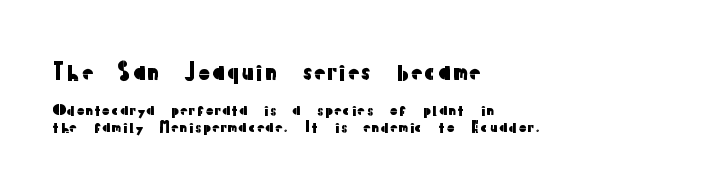
Q: Is the text italic (slanted)? A: No, it is upright.
Q: Is the text underlined? A: No.
Q: How is the paragraph aligned? A: Left-aligned.
Q: Is the spacing between letters normal or unusually wide? A: Normal.
Q: Which block of text is set in a larger size, the first (top) or the second (bottom)? A: The first (top) one.
